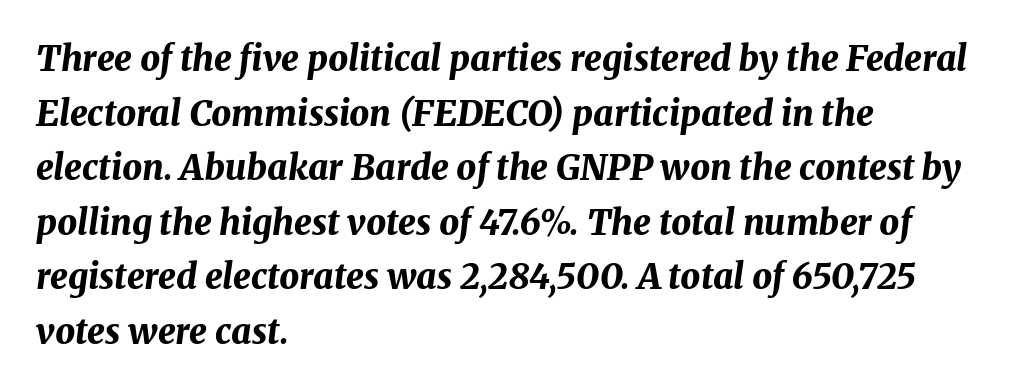
The image shows 35 px bold type, italic (leaning right); set left-aligned, normal line spacing (1.56x), normal letter spacing, not underlined; medium stroke contrast and a medium x-height.
